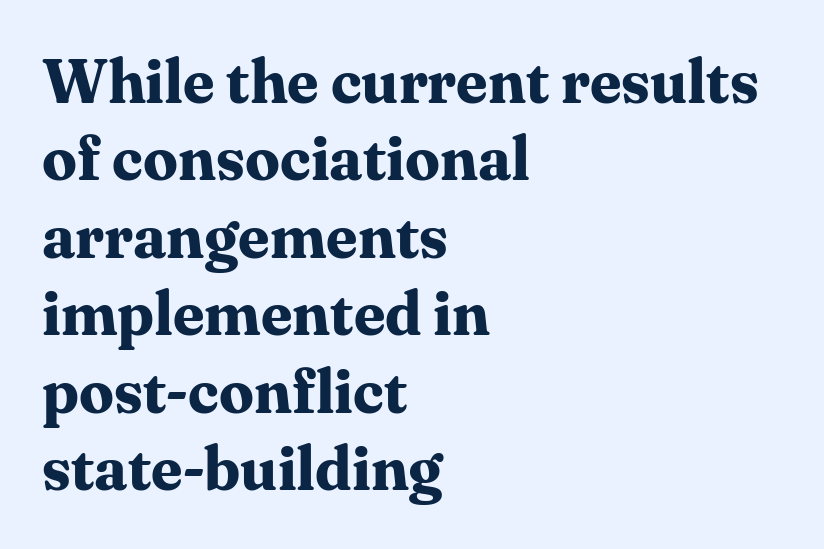
The image shows 62 px bold serif type, upright; set left-aligned, normal line spacing (1.25x), normal letter spacing, not underlined; medium stroke contrast and a medium x-height.
